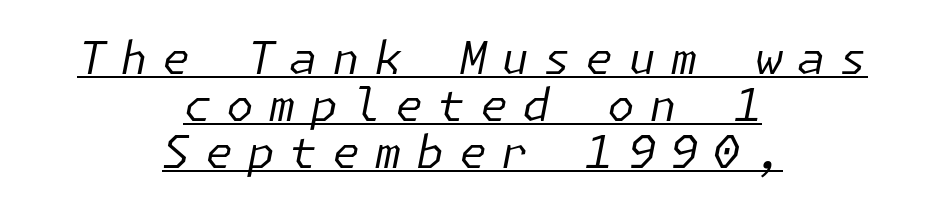
Q: Is the text bold? A: No.
Q: Is the text italic (slanted)? A: Yes, it leans right by about 11 degrees.
Q: Is the text underlined? A: Yes.
Q: How is the paragraph aligned? A: Centered.
Q: Is the spacing between letters normal or unusually wide? A: Unusually wide.
Q: Is the spacing between lines tight, normal or loose? A: Tight.
Q: Width (condensed, normal, or wide)? A: Normal.
Q: Stroke contrast? A: Low.
Q: x-height? A: Medium.
